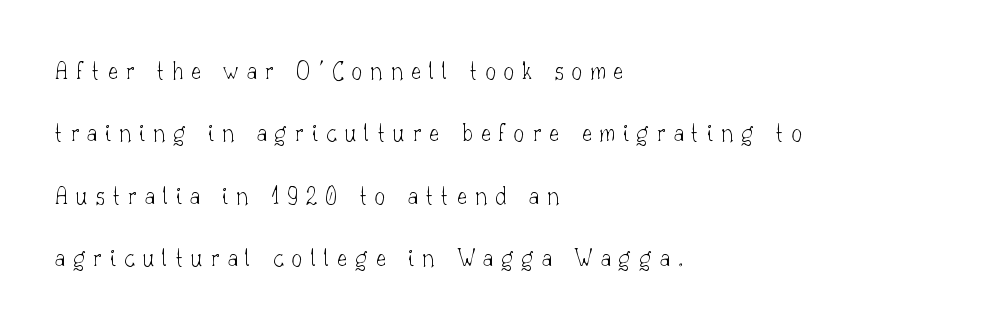
The image shows 26 px text type, upright; set left-aligned, loose line spacing (2.4x), unusually wide letter spacing (+0.31 em), not underlined.
